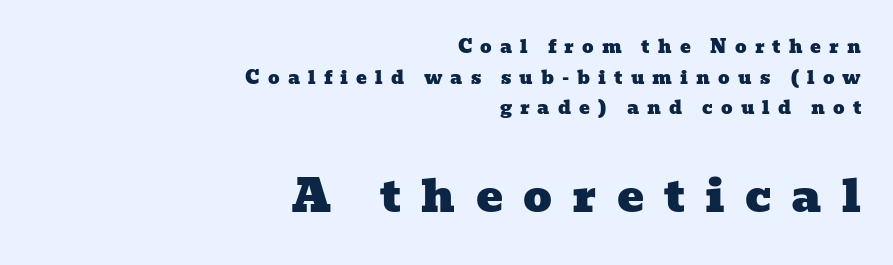
Q: Is the typeface a serif or a sans-serif typeface? A: Serif.
Q: Is the text underlined? A: No.
Q: How is the paragraph aligned? A: Right-aligned.
Q: Is the spacing between letters normal or unusually wide? A: Unusually wide.
Q: Is the spacing between lines tight, normal or loose? A: Normal.
Q: Which block of text is set in a larger size, the first (top) or the second (bottom)? A: The second (bottom) one.
Q: Width (condensed, normal, or wide)? A: Wide.
Q: Stroke contrast? A: Low.
Q: x-height? A: Medium.
Q: Monospaced? A: No.
